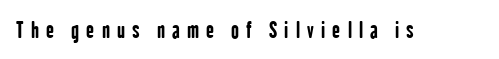
Q: Is the text bold? A: Yes.
Q: Is the text italic (slanted)? A: No, it is upright.
Q: Is the text underlined? A: No.
Q: Is the spacing between letters normal or unusually wide? A: Unusually wide.
